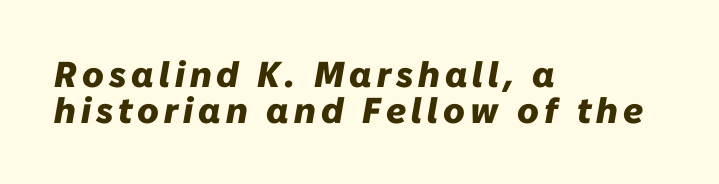
Plain, unruled lines of type. The passage shown is typed in a proportional face where columns would drift. Characters are canted at an angle relative to the baseline's perpendicular. Compared with an ordinary text face, these strokes are far heavier — a full bold. This sample trades vertical openness for compactness between lines. The rag falls on the right side of this text block.
